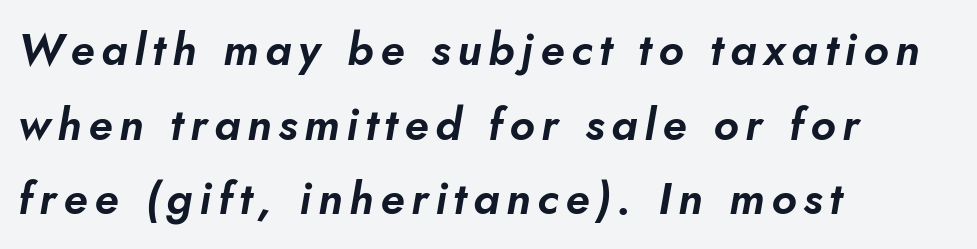
Q: Is the text italic (slanted)? A: Yes, it leans right by about 10 degrees.
Q: Is the text underlined? A: No.
Q: How is the paragraph aligned? A: Left-aligned.
Q: Is the spacing between lines tight, normal or loose? A: Normal.
Q: Width (condensed, normal, or wide)? A: Normal.
Q: Stroke contrast? A: Low.
Q: x-height? A: Small.
Q: Monospaced? A: No.
